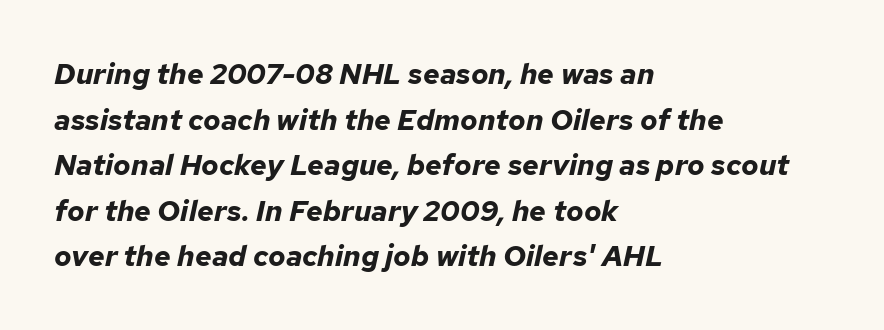
Varying glyph widths throughout — classic text-font behaviour. Short note: letters normally spaced. Line spacing here is normal. The space directly below the letters is spotless. The text carries the slant typical of an italic or oblique font.
